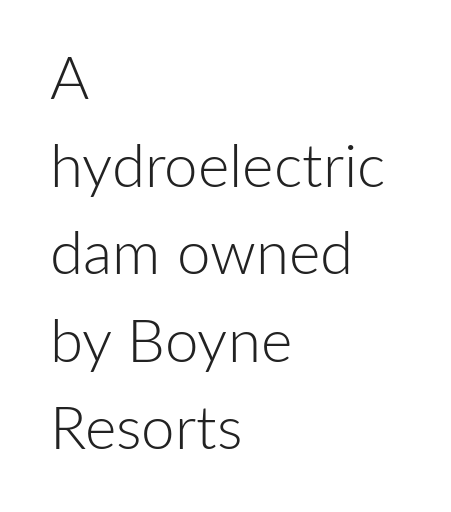
Q: Is the text bold? A: No.
Q: Is the text italic (slanted)? A: No, it is upright.
Q: Is the typeface a serif or a sans-serif typeface? A: Sans-serif.
Q: Is the text underlined? A: No.
Q: How is the paragraph aligned? A: Left-aligned.
Q: Is the spacing between letters normal or unusually wide? A: Normal.
Q: Is the spacing between lines tight, normal or loose? A: Normal.
Q: Width (condensed, normal, or wide)? A: Normal.
Q: Stroke contrast? A: Low.
Q: x-height? A: Medium.
Q: Monospaced? A: No.
